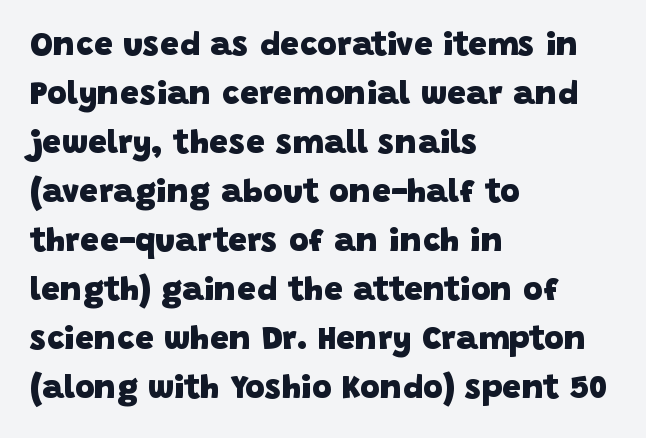
The image shows 34 px heavy sans-serif type; set left-aligned, normal line spacing (1.44x), normal letter spacing, not underlined; low stroke contrast and a large x-height.
